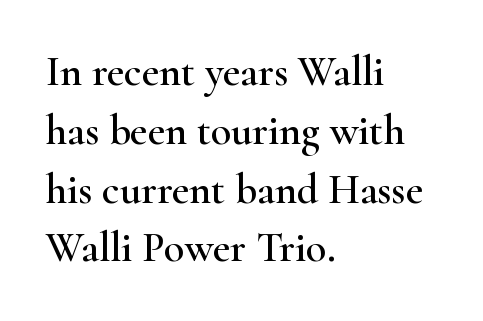
The image shows 42 px wide serif type, upright; set left-aligned, normal line spacing (1.4x), normal letter spacing, not underlined; high stroke contrast and a small x-height.
